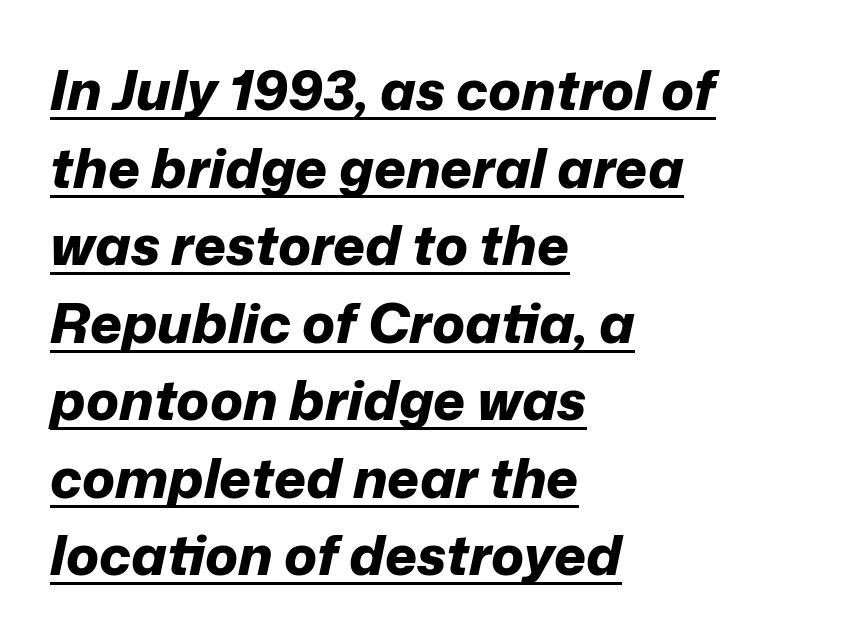
{"italic": "yes", "lean": "right", "slant_degrees": 12, "bold": "yes", "weight": "bold", "width": "normal", "stroke_contrast": "low", "x_height": "medium", "monospaced": "no", "underline": "yes", "align": "left", "line_spacing": "normal", "line_spacing_ratio": 1.41, "letter_spacing": "normal", "letter_spacing_em": 0.0, "glyph_px": 55}
